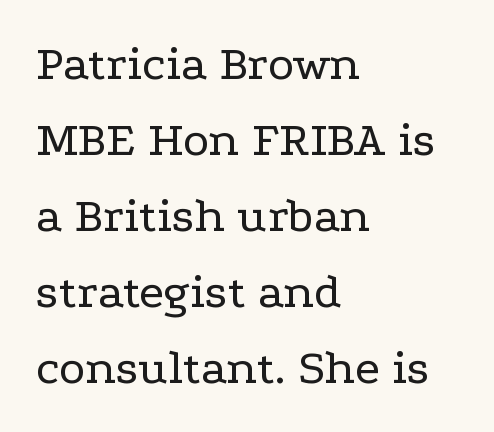
The image shows 50 px regular-weight, wide serif type, upright; set left-aligned, normal line spacing (1.52x), normal letter spacing, not underlined; low stroke contrast and a medium x-height.
